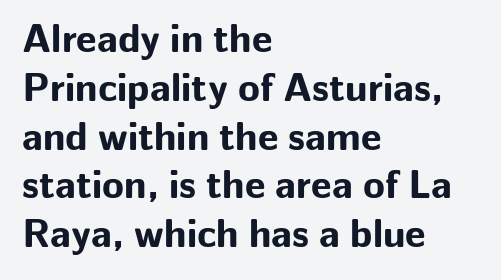
{"serif": "no", "italic": "no", "bold": "yes", "weight": "bold", "width": "normal", "stroke_contrast": "low", "x_height": "medium", "monospaced": "no", "underline": "no", "align": "left", "line_spacing_ratio": 1.22, "letter_spacing": "normal", "letter_spacing_em": 0.0, "glyph_px": 40}
